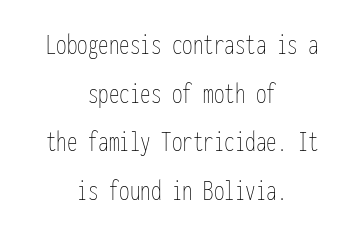
Q: Is the text bold? A: No.
Q: Is the text italic (slanted)? A: No, it is upright.
Q: Is the text underlined? A: No.
Q: How is the paragraph aligned? A: Centered.
Q: Is the spacing between letters normal or unusually wide? A: Normal.
Q: Is the spacing between lines tight, normal or loose? A: Normal.
Q: Width (condensed, normal, or wide)? A: Condensed.
Q: Stroke contrast? A: Low.
Q: x-height? A: Medium.
Q: Monospaced? A: Yes.
